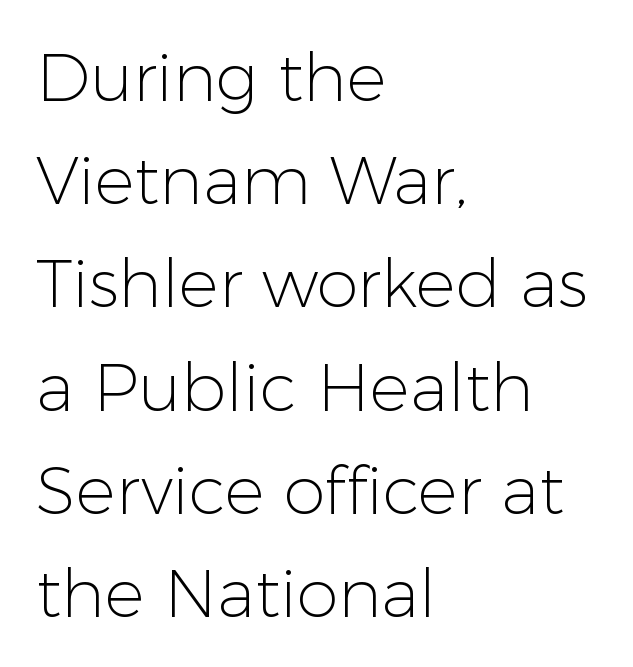
Q: Is the text bold? A: No.
Q: Is the text italic (slanted)? A: No, it is upright.
Q: Is the typeface a serif or a sans-serif typeface? A: Sans-serif.
Q: Is the text underlined? A: No.
Q: How is the paragraph aligned? A: Left-aligned.
Q: Is the spacing between letters normal or unusually wide? A: Normal.
Q: Is the spacing between lines tight, normal or loose? A: Normal.
Q: Width (condensed, normal, or wide)? A: Normal.
Q: Stroke contrast? A: Low.
Q: x-height? A: Medium.
Q: Monospaced? A: No.
